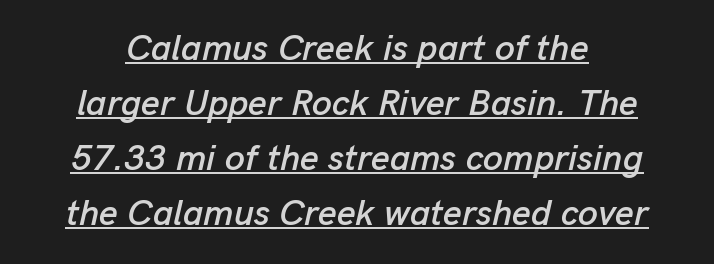
Q: Is the text italic (slanted)? A: Yes, it leans right by about 13 degrees.
Q: Is the text underlined? A: Yes.
Q: Is the spacing between letters normal or unusually wide? A: Normal.
Q: Is the spacing between lines tight, normal or loose? A: Normal.
Q: Width (condensed, normal, or wide)? A: Normal.
Q: Stroke contrast? A: Low.
Q: x-height? A: Medium.
Q: Monospaced? A: No.
